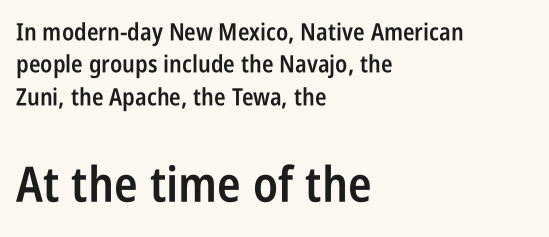
{"serif": "no", "italic": "no", "bold": "semi", "weight": "semibold", "width": "condensed", "stroke_contrast": "low", "x_height": "large", "monospaced": "no", "underline": "no", "align": "left", "line_spacing": "normal", "line_spacing_ratio": 1.35, "letter_spacing": "normal", "letter_spacing_em": 0.0, "larger_block": "second", "size_ratio": 2.04, "glyph_px": 49}
